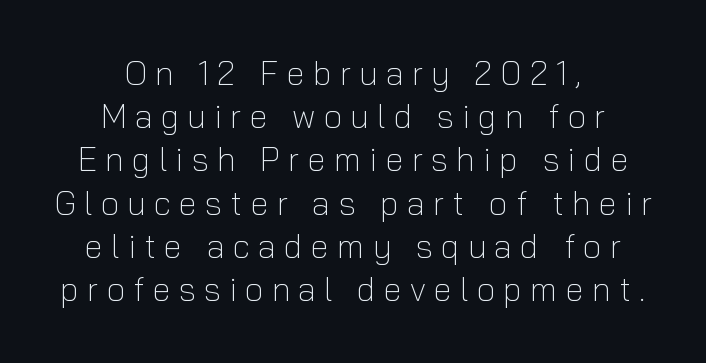
Quick note: not italic, upright. Tracking value appears strongly positive — letters spread wide. The designer left line spacing at the default. Casual observation: everything's sitting right in the middle. Each letter keeps its own natural width here, so spacing adapts to shape. This is not heavy type; no bold has been used.
